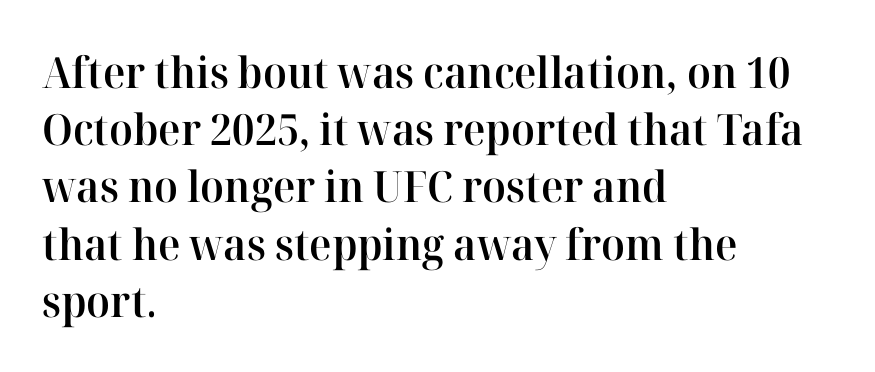
{"serif": "yes", "italic": "no", "bold": "semi", "weight": "semibold", "width": "normal", "stroke_contrast": "high", "x_height": "medium", "monospaced": "no", "underline": "no", "align": "left", "line_spacing": "normal", "line_spacing_ratio": 1.33, "letter_spacing": "normal", "letter_spacing_em": 0.0, "glyph_px": 43}
